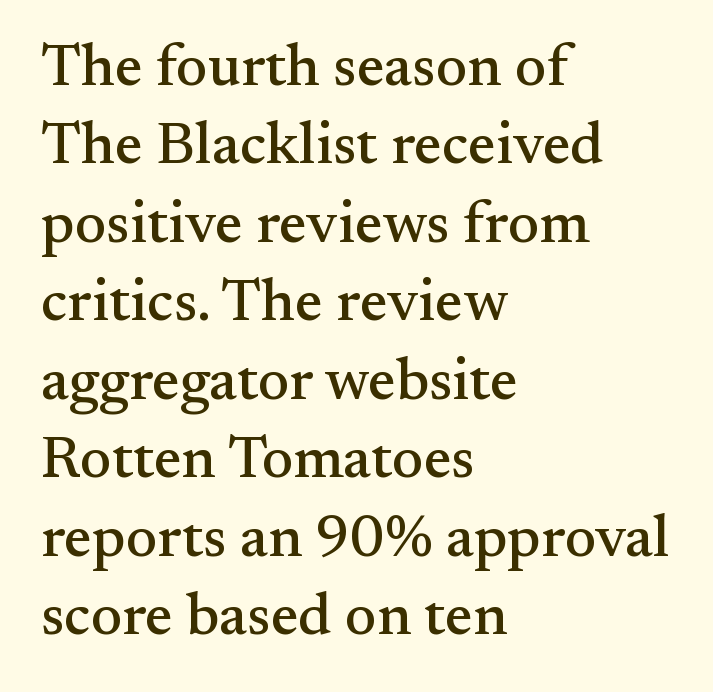
{"serif": "yes", "italic": "no", "width": "normal", "stroke_contrast": "medium", "x_height": "small", "monospaced": "no", "underline": "no", "align": "left", "line_spacing": "normal", "line_spacing_ratio": 1.33, "letter_spacing": "normal", "letter_spacing_em": 0.0, "glyph_px": 59}
